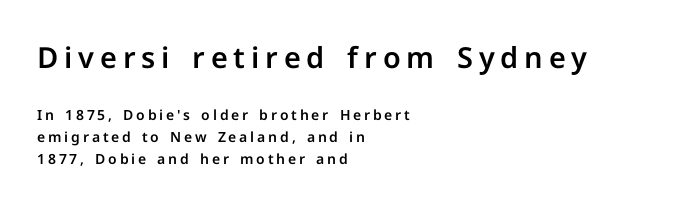
Q: Is the text italic (slanted)? A: No, it is upright.
Q: Is the typeface a serif or a sans-serif typeface? A: Sans-serif.
Q: Is the text underlined? A: No.
Q: How is the paragraph aligned? A: Left-aligned.
Q: Is the spacing between letters normal or unusually wide? A: Unusually wide.
Q: Is the spacing between lines tight, normal or loose? A: Normal.
Q: Which block of text is set in a larger size, the first (top) or the second (bottom)? A: The first (top) one.
Q: Width (condensed, normal, or wide)? A: Normal.
Q: Stroke contrast? A: Low.
Q: x-height? A: Medium.
Q: Monospaced? A: No.
